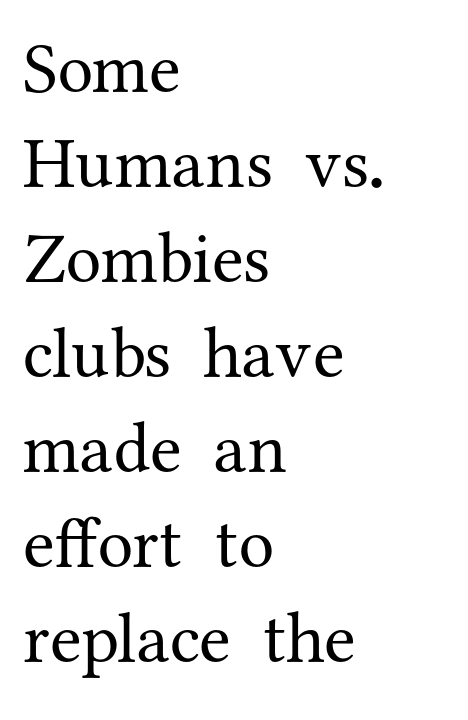
Every character sits straight up, as roman type does. Type without underlining. Each word holds together tightly as a unit, with standard inter-letter gaps. No letter is thick-stroked: the sample isn't bold. Serifs: yes, visible at the terminals of the letterforms.
